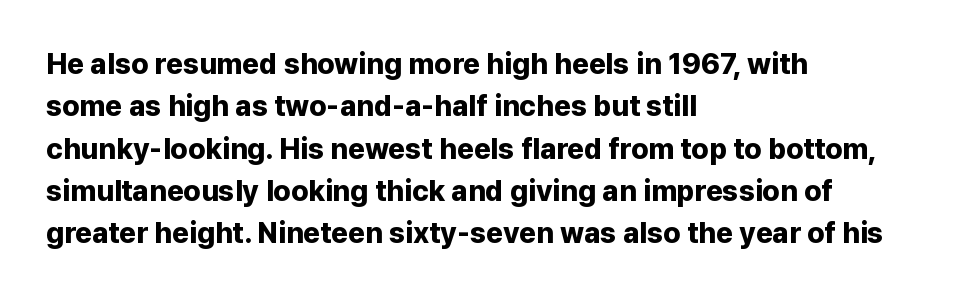
The image shows 29 px bold sans-serif type, upright; set left-aligned, normal line spacing (1.46x), normal letter spacing, not underlined; low stroke contrast and a medium x-height.
